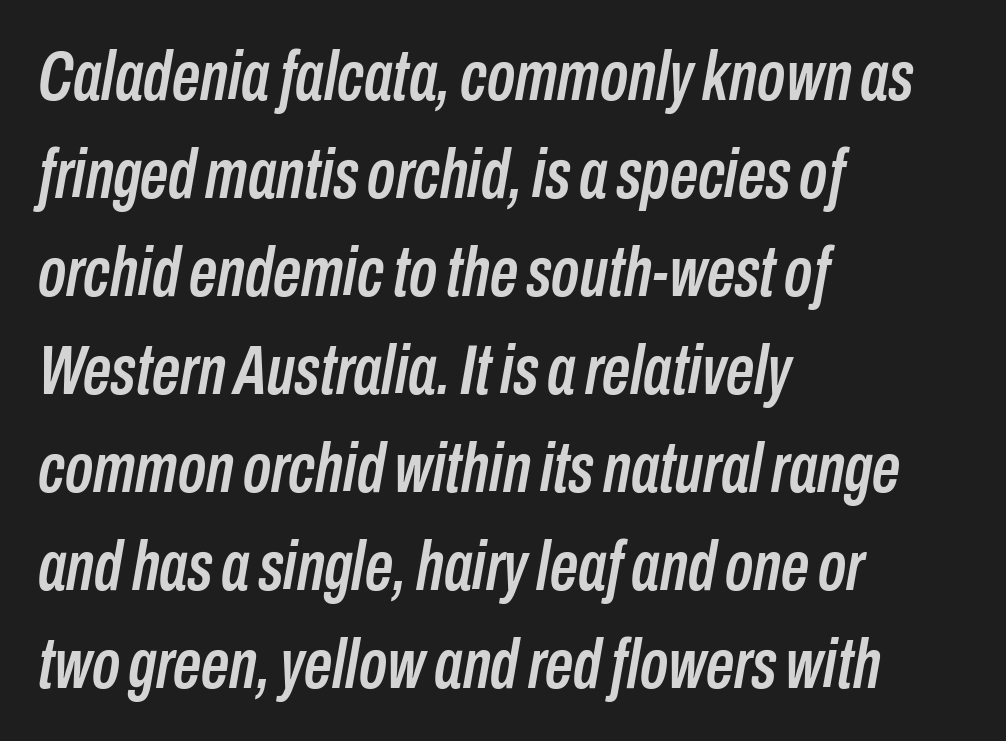
Does extra space separate the letters? No, they use regular spacing. Do the characters align in a grid? No, the font is proportional. The space between consecutive lines is moderate. The compositor pushed each line to the left boundary.
